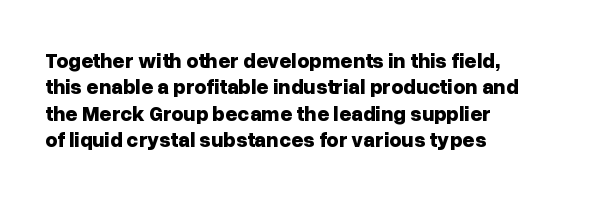
The image shows 21 px bold type, upright; set left-aligned, normal line spacing (1.26x), normal letter spacing, not underlined.
